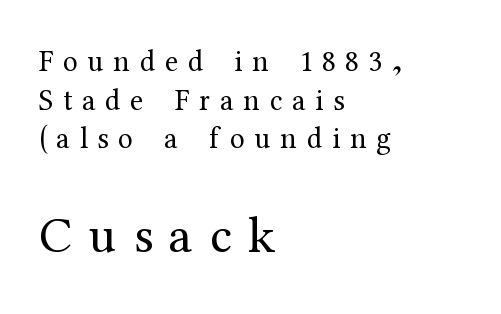
The image shows 52 px regular-weight serif type, upright; set left-aligned, normal line spacing (1.29x), unusually wide letter spacing (+0.32 em), not underlined; the second (bottom) block is 1.73x larger; medium stroke contrast and a medium x-height.
